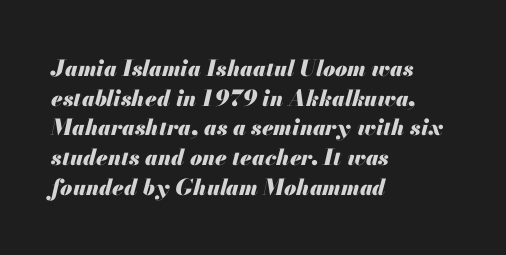
Q: Is the text bold? A: Yes.
Q: Is the text italic (slanted)? A: Yes, it leans right by about 13 degrees.
Q: Is the text underlined? A: No.
Q: How is the paragraph aligned? A: Left-aligned.
Q: Is the spacing between letters normal or unusually wide? A: Normal.
Q: Is the spacing between lines tight, normal or loose? A: Normal.
